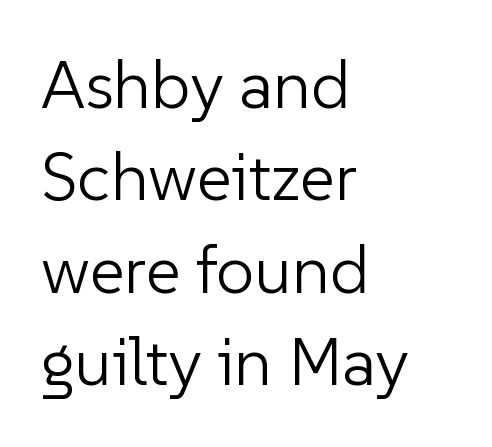
Q: Is the text bold? A: No.
Q: Is the text italic (slanted)? A: No, it is upright.
Q: Is the typeface a serif or a sans-serif typeface? A: Sans-serif.
Q: Is the text underlined? A: No.
Q: How is the paragraph aligned? A: Left-aligned.
Q: Is the spacing between letters normal or unusually wide? A: Normal.
Q: Is the spacing between lines tight, normal or loose? A: Normal.
Q: Width (condensed, normal, or wide)? A: Normal.
Q: Stroke contrast? A: Low.
Q: x-height? A: Medium.
Q: Monospaced? A: No.
